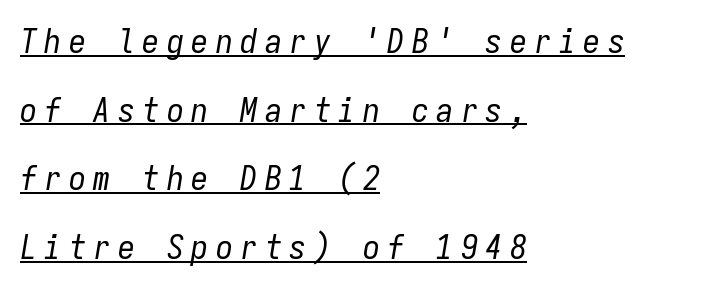
{"italic": "yes", "lean": "right", "slant_degrees": 9, "bold": "no", "weight": "regular", "width": "condensed", "stroke_contrast": "low", "x_height": "medium", "monospaced": "yes", "underline": "yes", "align": "left", "line_spacing": "loose", "line_spacing_ratio": 2.02, "letter_spacing": "wide", "letter_spacing_em": 0.22, "glyph_px": 34}
